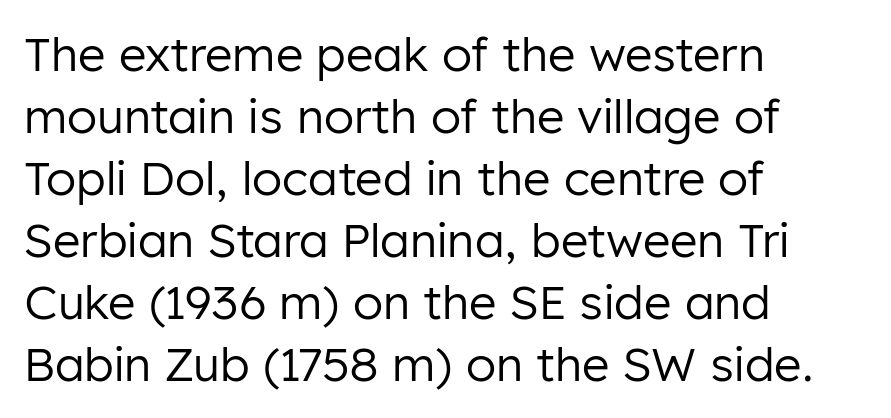
Q: Is the text bold? A: No.
Q: Is the text italic (slanted)? A: No, it is upright.
Q: Is the typeface a serif or a sans-serif typeface? A: Sans-serif.
Q: Is the text underlined? A: No.
Q: How is the paragraph aligned? A: Left-aligned.
Q: Is the spacing between letters normal or unusually wide? A: Normal.
Q: Is the spacing between lines tight, normal or loose? A: Normal.
Q: Width (condensed, normal, or wide)? A: Normal.
Q: Stroke contrast? A: Low.
Q: x-height? A: Medium.
Q: Monospaced? A: No.
